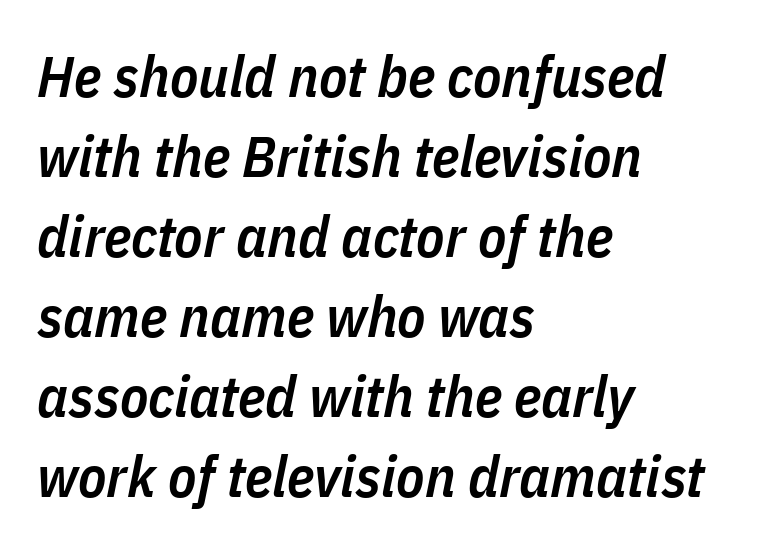
Q: Is the text bold? A: Semi-bold.
Q: Is the text italic (slanted)? A: Yes, it leans right by about 11 degrees.
Q: Is the text underlined? A: No.
Q: How is the paragraph aligned? A: Left-aligned.
Q: Is the spacing between letters normal or unusually wide? A: Normal.
Q: Is the spacing between lines tight, normal or loose? A: Normal.
Q: Width (condensed, normal, or wide)? A: Condensed.
Q: Stroke contrast? A: Low.
Q: x-height? A: Medium.
Q: Monospaced? A: No.
